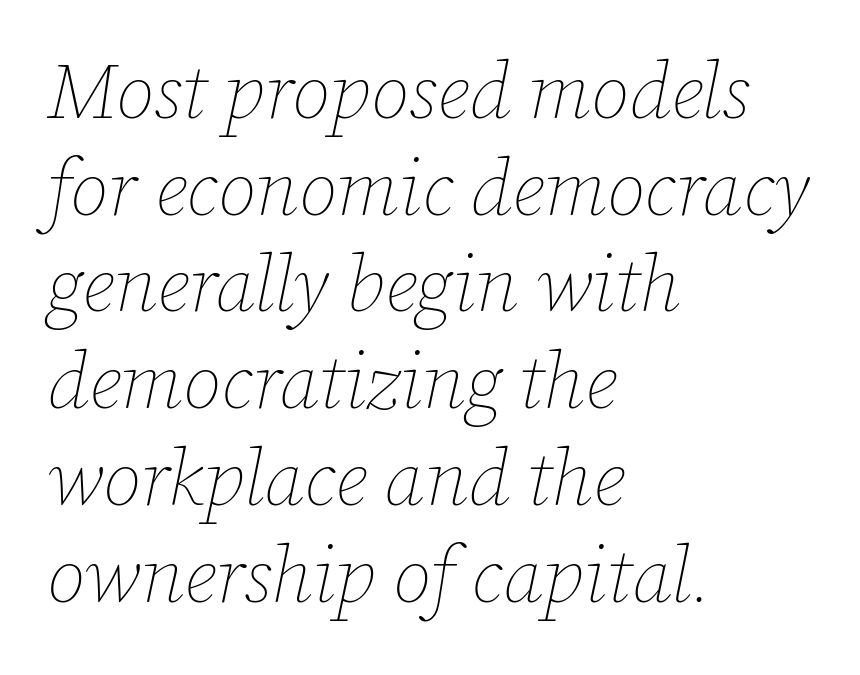
Q: Is the text bold? A: No.
Q: Is the text italic (slanted)? A: Yes, it leans right by about 12 degrees.
Q: Is the text underlined? A: No.
Q: How is the paragraph aligned? A: Left-aligned.
Q: Is the spacing between letters normal or unusually wide? A: Normal.
Q: Width (condensed, normal, or wide)? A: Normal.
Q: Stroke contrast? A: Low.
Q: x-height? A: Medium.
Q: Monospaced? A: No.
